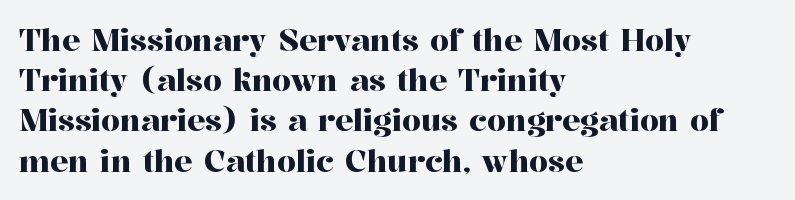
The image shows 30 px serif type, upright; set left-aligned, normal line spacing (1.34x), normal letter spacing, not underlined; high stroke contrast and a medium x-height.
